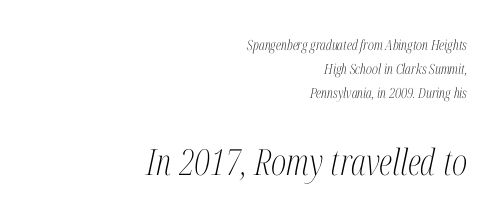
Q: Is the text bold? A: No.
Q: Is the text italic (slanted)? A: Yes, it leans right by about 12 degrees.
Q: Is the typeface a serif or a sans-serif typeface? A: Serif.
Q: Is the text underlined? A: No.
Q: How is the paragraph aligned? A: Right-aligned.
Q: Is the spacing between letters normal or unusually wide? A: Normal.
Q: Which block of text is set in a larger size, the first (top) or the second (bottom)? A: The second (bottom) one.
Q: Width (condensed, normal, or wide)? A: Condensed.
Q: Stroke contrast? A: Medium.
Q: x-height? A: Medium.
Q: Monospaced? A: No.
